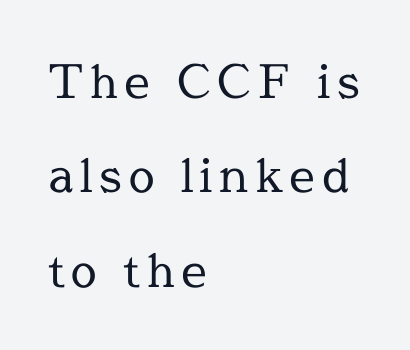
The image shows 46 px regular-weight serif type, upright; set left-aligned, loose line spacing (2.05x), not underlined; a medium x-height.
